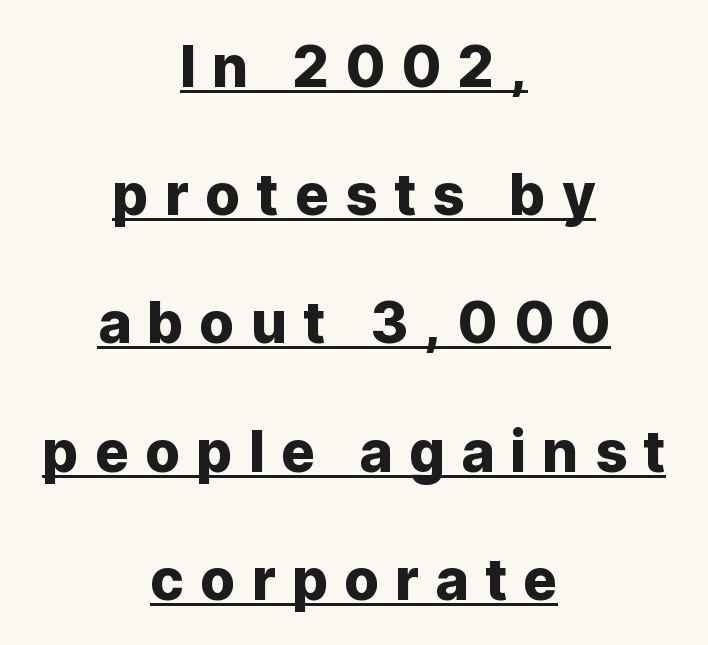
The image shows 57 px sans-serif type, upright; set centered, loose line spacing (2.25x), unusually wide letter spacing (+0.28 em), underlined; low stroke contrast and a medium x-height.
